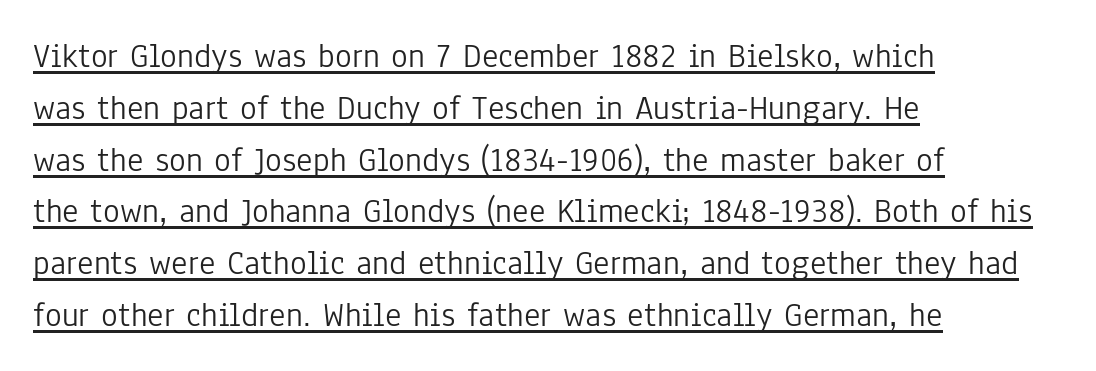
{"serif": "no", "italic": "no", "bold": "no", "weight": "light", "width": "condensed", "stroke_contrast": "low", "x_height": "medium", "monospaced": "no", "underline": "yes", "align": "left", "line_spacing": "normal", "line_spacing_ratio": 1.48, "letter_spacing": "normal", "letter_spacing_em": 0.0, "glyph_px": 35}
